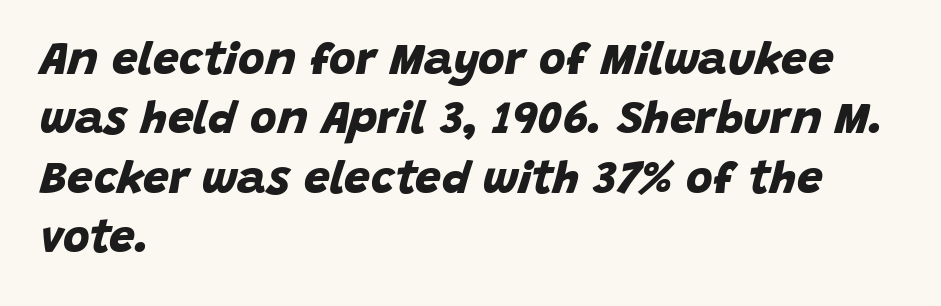
{"serif": "no", "bold": "yes", "weight": "bold", "width": "normal", "stroke_contrast": "low", "x_height": "large", "monospaced": "no", "underline": "no", "align": "left", "line_spacing": "normal", "line_spacing_ratio": 1.29, "letter_spacing": "normal", "letter_spacing_em": 0.0, "glyph_px": 46}
